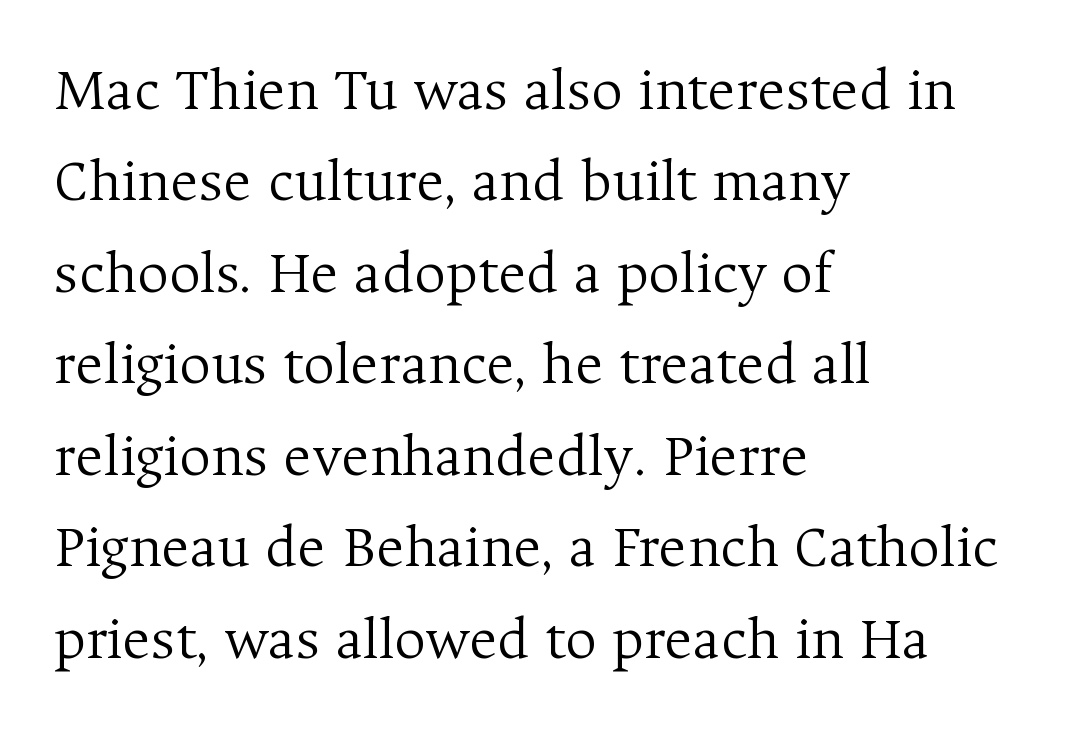
{"serif": "yes", "italic": "no", "bold": "no", "weight": "light", "width": "normal", "stroke_contrast": "medium", "x_height": "medium", "monospaced": "no", "underline": "no", "align": "left", "line_spacing": "normal", "line_spacing_ratio": 1.5, "letter_spacing": "normal", "letter_spacing_em": 0.0, "glyph_px": 61}
